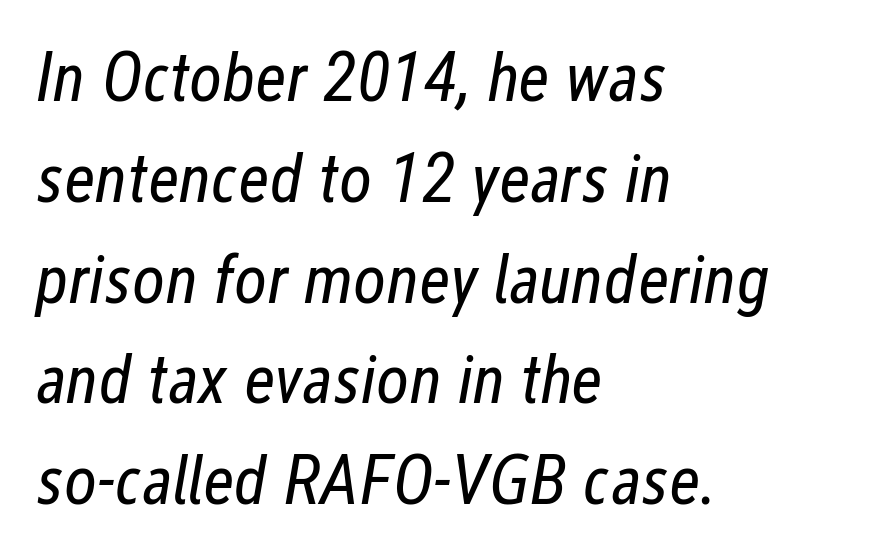
Q: Is the text bold? A: No.
Q: Is the text italic (slanted)? A: Yes, it leans right by about 12 degrees.
Q: Is the text underlined? A: No.
Q: How is the paragraph aligned? A: Left-aligned.
Q: Is the spacing between letters normal or unusually wide? A: Normal.
Q: Is the spacing between lines tight, normal or loose? A: Normal.
Q: Width (condensed, normal, or wide)? A: Condensed.
Q: Stroke contrast? A: Low.
Q: x-height? A: Medium.
Q: Monospaced? A: No.
